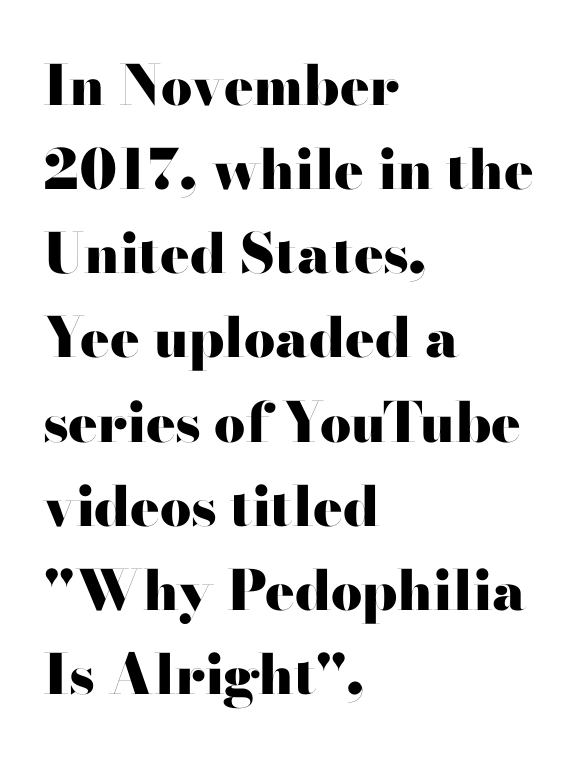
The image shows 55 px heavy, wide sans-serif type, upright; set left-aligned, normal line spacing (1.53x), normal letter spacing, not underlined; high stroke contrast and a small x-height.
